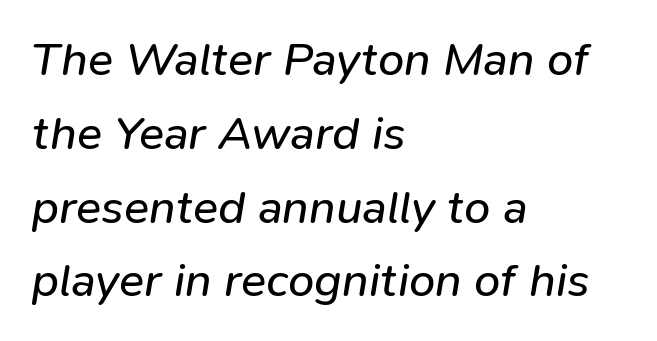
{"italic": "yes", "lean": "right", "slant_degrees": 9, "bold": "no", "weight": "regular", "width": "normal", "stroke_contrast": "low", "x_height": "medium", "monospaced": "no", "underline": "no", "align": "left", "line_spacing": "normal", "line_spacing_ratio": 1.57, "letter_spacing": "normal", "letter_spacing_em": 0.0, "glyph_px": 47}
